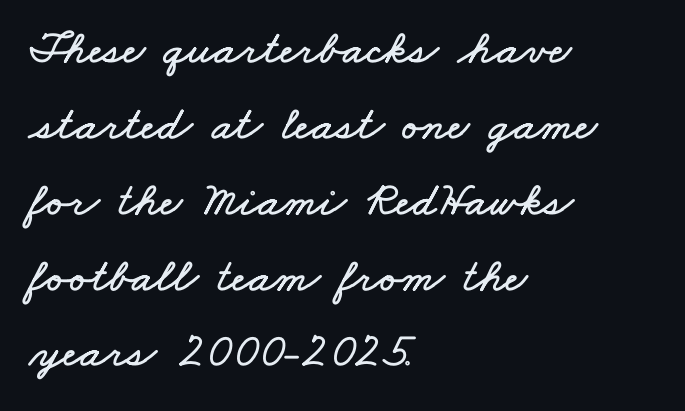
This sample has the flowing, uneven cadence of proportional lettering. Rows of type keep a routine distance in the vertical direction. Bare-footed words on every line. The passage shown has conventional tracking throughout.
